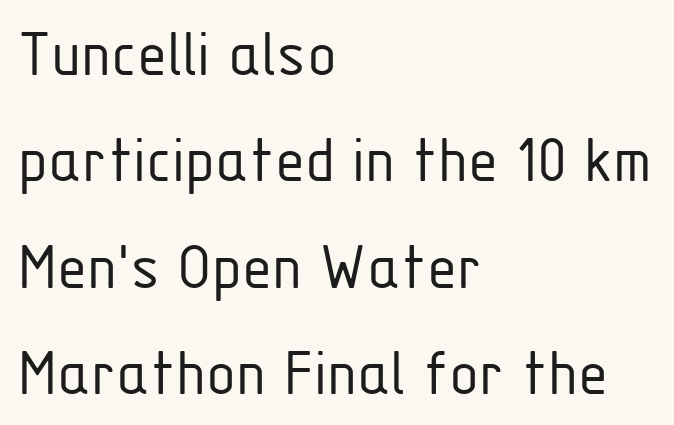
{"serif": "no", "italic": "no", "bold": "no", "weight": "light", "width": "condensed", "stroke_contrast": "low", "x_height": "medium", "monospaced": "no", "underline": "no", "align": "left", "line_spacing": "normal", "line_spacing_ratio": 1.54, "letter_spacing": "normal", "letter_spacing_em": 0.0, "glyph_px": 69}
